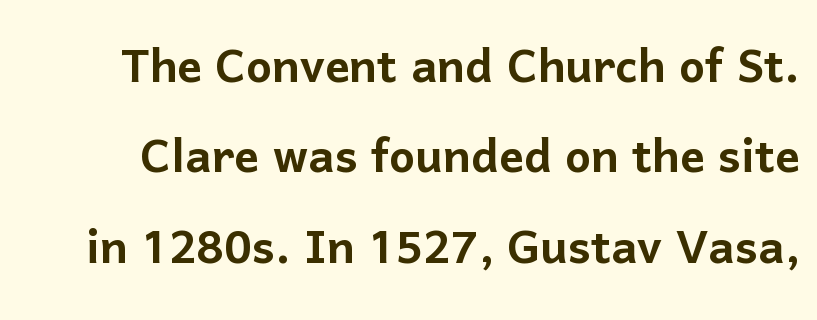
{"serif": "no", "italic": "no", "width": "normal", "stroke_contrast": "low", "x_height": "medium", "monospaced": "no", "underline": "no", "line_spacing": "normal", "line_spacing_ratio": 1.48, "letter_spacing": "normal", "letter_spacing_em": 0.0, "glyph_px": 61}
